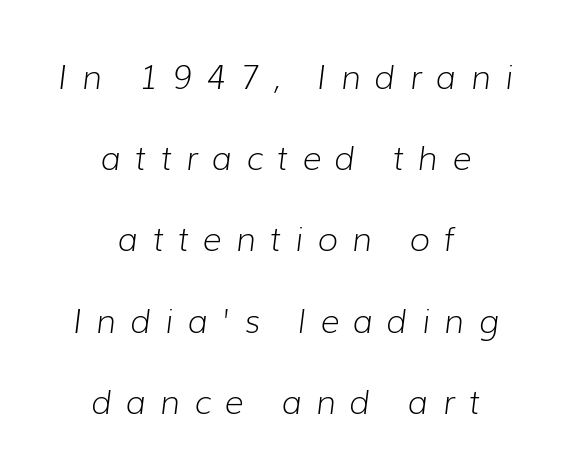
Plain, unruled lines of type. The letters are slanted; this is an italic face. Note the varied advance widths — an 'i' is clearly narrower than an 'm'. No heavy texture on the line: the type isn't bold. Loosely led — the rows are spread out.
